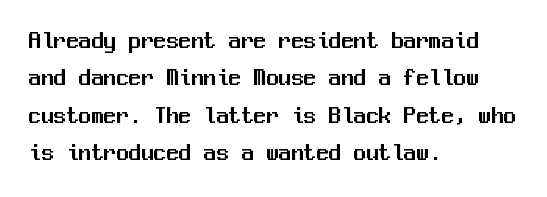
Q: Is the text italic (slanted)? A: No, it is upright.
Q: Is the text underlined? A: No.
Q: How is the paragraph aligned? A: Left-aligned.
Q: Is the spacing between letters normal or unusually wide? A: Normal.
Q: Is the spacing between lines tight, normal or loose? A: Normal.
